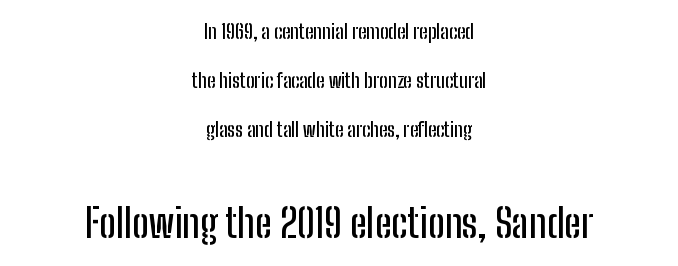
{"serif": "no", "italic": "no", "width": "condensed", "stroke_contrast": "low", "x_height": "medium", "monospaced": "no", "underline": "no", "align": "center", "line_spacing": "loose", "line_spacing_ratio": 2.45, "letter_spacing": "normal", "letter_spacing_em": 0.0, "larger_block": "second", "size_ratio": 2.0, "glyph_px": 40}
